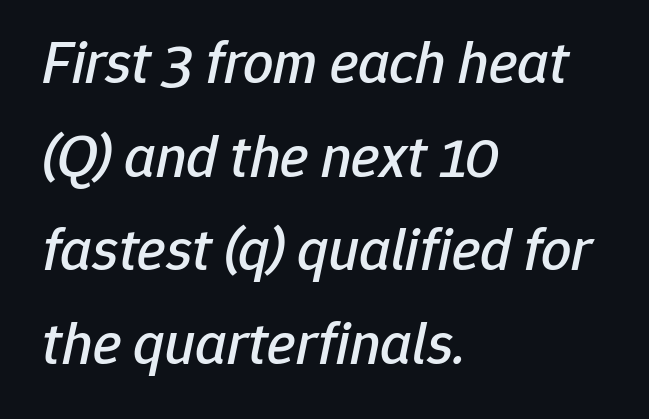
The image shows 60 px text type, italic (leaning right); set left-aligned, normal line spacing (1.56x), normal letter spacing, not underlined; low stroke contrast and a medium x-height.
